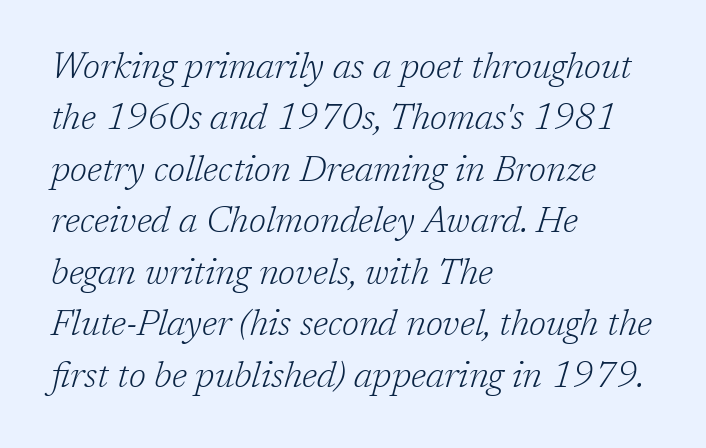
Look at the bottom of the vertical strokes: they flare into serifs here. The setting favours the left margin, as ordinary paragraphs usually do. The space between consecutive lines is moderate. You could not count columns in this text — the font is proportionally spaced. This sample uses an oblique cut, with every glyph tilted off the vertical.
